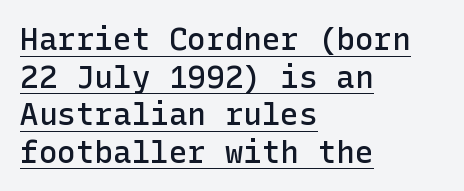
{"serif": "no", "italic": "no", "bold": "semi", "weight": "semibold", "width": "normal", "stroke_contrast": "low", "x_height": "medium", "underline": "yes", "align": "left", "line_spacing_ratio": 1.21, "letter_spacing": "normal", "letter_spacing_em": 0.0, "glyph_px": 31}
